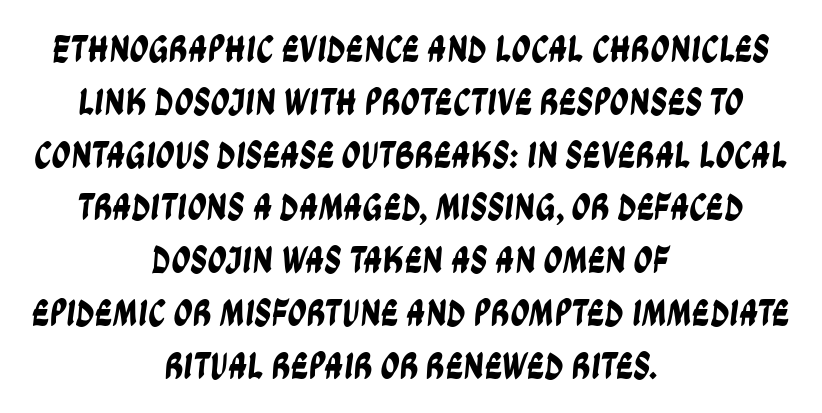
A typesetter would call this proportional, since set widths differ per character. The setting favours the middle, as headings and verse often do. Underline: absent. Compared with typical paragraphs, the rows here are spaced about the same. Look at the tracking — it's just the regular setting, nothing added.
